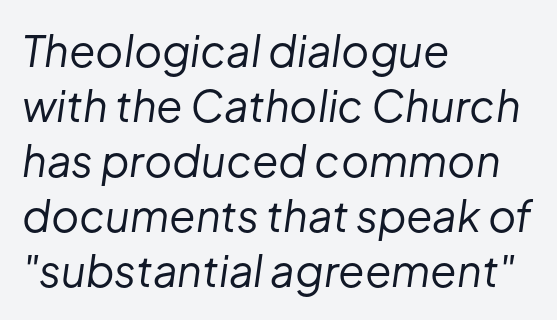
The image shows 43 px regular-weight type, italic (leaning right); set left-aligned, normal line spacing (1.28x), normal letter spacing, not underlined; low stroke contrast and a medium x-height.
